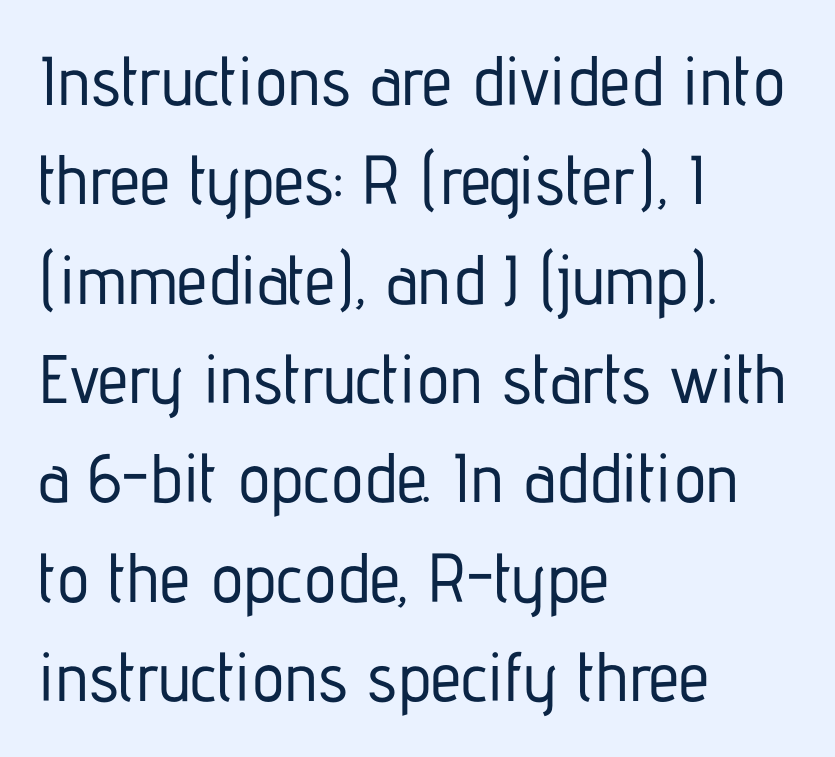
The image shows 69 px condensed sans-serif type, upright; set left-aligned, normal line spacing (1.44x), normal letter spacing, not underlined; low stroke contrast and a medium x-height.
